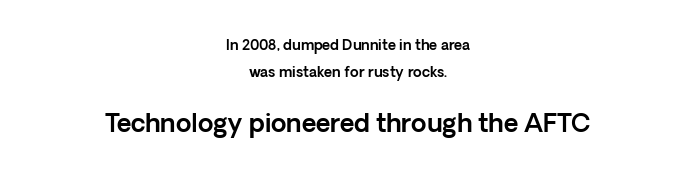
Q: Is the text italic (slanted)? A: No, it is upright.
Q: Is the text underlined? A: No.
Q: How is the paragraph aligned? A: Centered.
Q: Is the spacing between letters normal or unusually wide? A: Normal.
Q: Is the spacing between lines tight, normal or loose? A: Loose.
Q: Which block of text is set in a larger size, the first (top) or the second (bottom)? A: The second (bottom) one.
